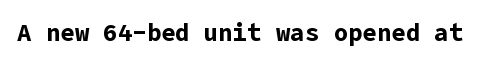
Q: Is the text bold? A: Yes.
Q: Is the text italic (slanted)? A: No, it is upright.
Q: Is the text underlined? A: No.
Q: Is the spacing between letters normal or unusually wide? A: Normal.
